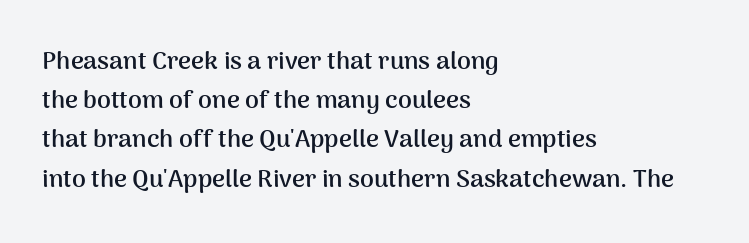
{"italic": "no", "bold": "yes", "underline": "no", "align": "left", "line_spacing": "normal", "line_spacing_ratio": 1.57, "letter_spacing": "normal", "letter_spacing_em": 0.0, "glyph_px": 25}
